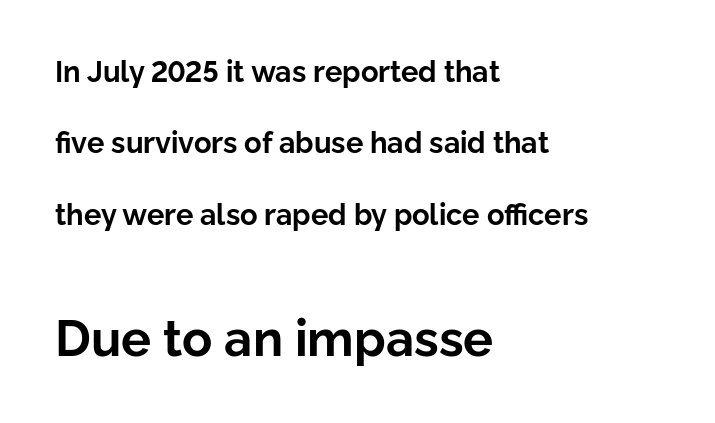
Q: Is the text bold? A: Yes.
Q: Is the text italic (slanted)? A: No, it is upright.
Q: Is the typeface a serif or a sans-serif typeface? A: Sans-serif.
Q: Is the text underlined? A: No.
Q: How is the paragraph aligned? A: Left-aligned.
Q: Is the spacing between letters normal or unusually wide? A: Normal.
Q: Is the spacing between lines tight, normal or loose? A: Loose.
Q: Which block of text is set in a larger size, the first (top) or the second (bottom)? A: The second (bottom) one.
Q: Width (condensed, normal, or wide)? A: Normal.
Q: Stroke contrast? A: Low.
Q: x-height? A: Medium.
Q: Monospaced? A: No.
